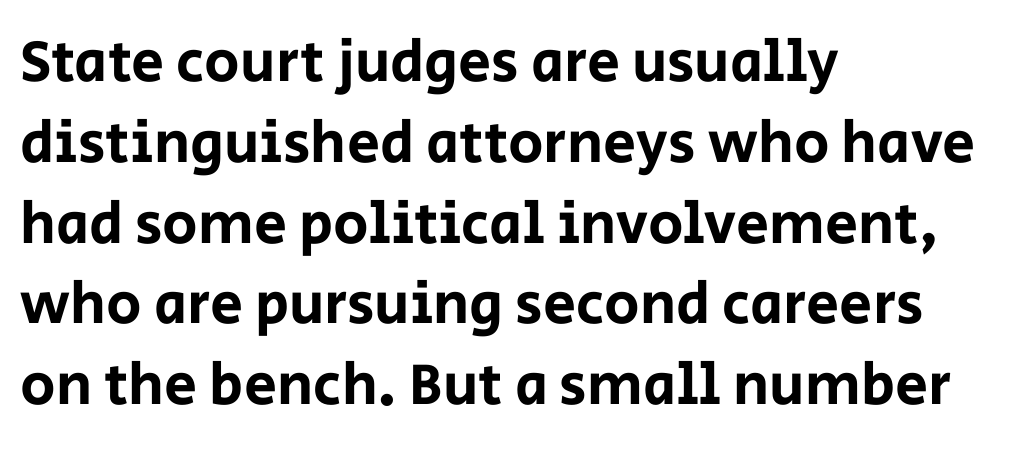
The image shows 59 px sans-serif type, upright; set left-aligned, normal line spacing (1.37x), normal letter spacing, not underlined; low stroke contrast and a large x-height.
